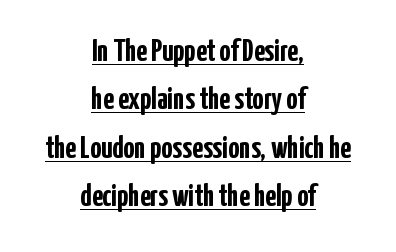
A rule runs beneath these lines of type. I'd call this a sans setting — the letters go barefoot. Character widths vary here, with narrow letters taking less room than wide ones. The passage shown is emphatically bold. Short note: letters normally spaced. The font's upright variant was chosen for this text.
